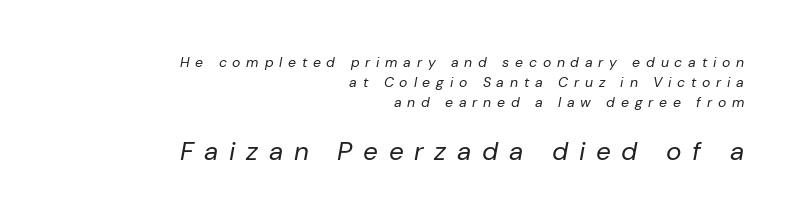
The compositor pushed each line to the right boundary. The later block is typeset at a bigger size than the earlier block. The area under the type is left untouched. Caption: expanded tracking, letters set apart. The line-height multiplier appears to be the usual default. Each stroke keeps to a modest, everyday thickness or less.
